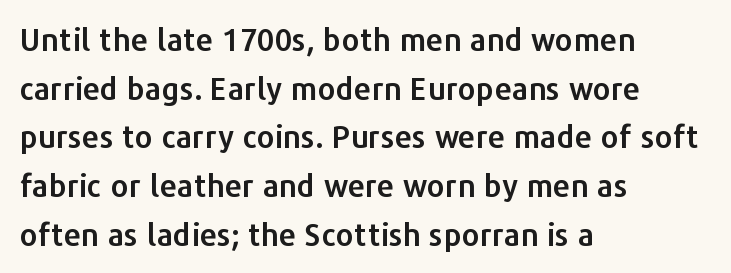
Q: Is the text italic (slanted)? A: No, it is upright.
Q: Is the typeface a serif or a sans-serif typeface? A: Sans-serif.
Q: Is the text underlined? A: No.
Q: How is the paragraph aligned? A: Left-aligned.
Q: Is the spacing between letters normal or unusually wide? A: Normal.
Q: Is the spacing between lines tight, normal or loose? A: Normal.
Q: Width (condensed, normal, or wide)? A: Normal.
Q: Stroke contrast? A: Low.
Q: x-height? A: Medium.
Q: Monospaced? A: No.
